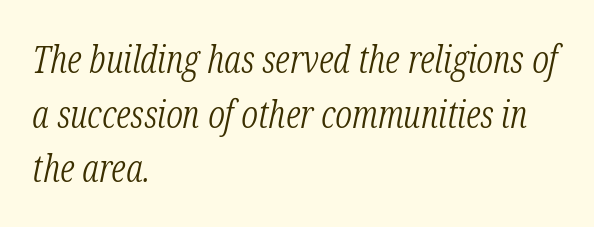
Q: Is the text bold? A: No.
Q: Is the text italic (slanted)? A: Yes, it leans right by about 12 degrees.
Q: Is the typeface a serif or a sans-serif typeface? A: Serif.
Q: Is the text underlined? A: No.
Q: How is the paragraph aligned? A: Left-aligned.
Q: Is the spacing between letters normal or unusually wide? A: Normal.
Q: Is the spacing between lines tight, normal or loose? A: Normal.
Q: Width (condensed, normal, or wide)? A: Condensed.
Q: Stroke contrast? A: Low.
Q: x-height? A: Medium.
Q: Monospaced? A: No.
